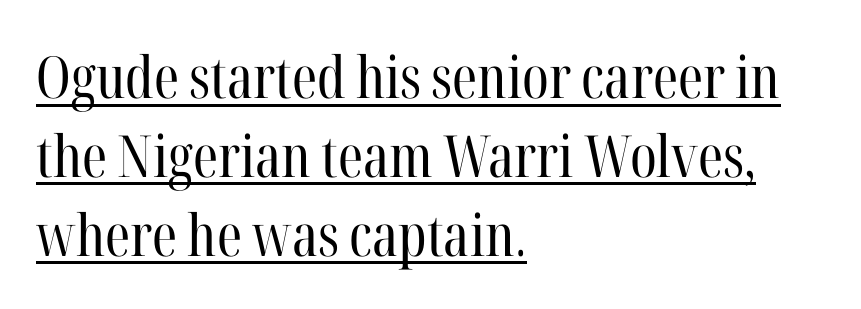
Q: Is the text bold? A: No.
Q: Is the text italic (slanted)? A: No, it is upright.
Q: Is the typeface a serif or a sans-serif typeface? A: Serif.
Q: Is the text underlined? A: Yes.
Q: How is the paragraph aligned? A: Left-aligned.
Q: Is the spacing between letters normal or unusually wide? A: Normal.
Q: Is the spacing between lines tight, normal or loose? A: Normal.
Q: Width (condensed, normal, or wide)? A: Condensed.
Q: Stroke contrast? A: High.
Q: x-height? A: Medium.
Q: Monospaced? A: No.
